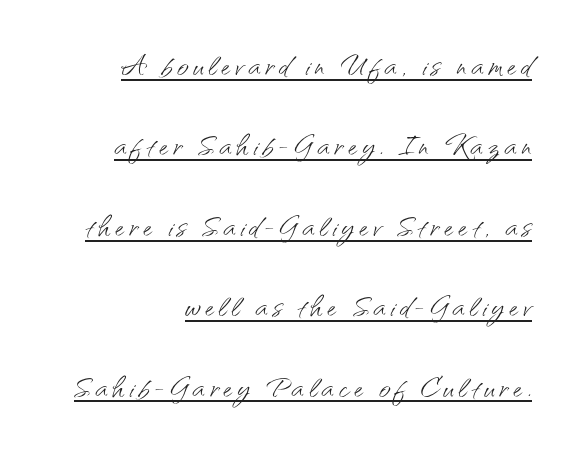
{"serif": "no", "bold": "no", "weight": "light", "width": "normal", "stroke_contrast": "medium", "x_height": "small", "monospaced": "no", "underline": "yes", "align": "right", "line_spacing": "loose", "line_spacing_ratio": 2.01, "glyph_px": 40}
